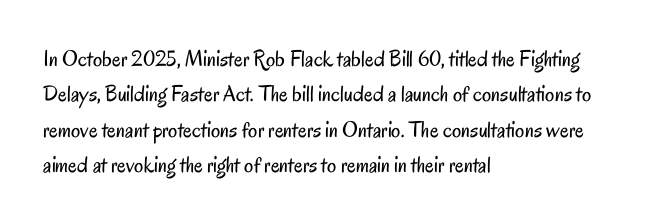
The image shows 23 px text type, upright; set left-aligned, normal line spacing (1.54x), normal letter spacing, not underlined.
